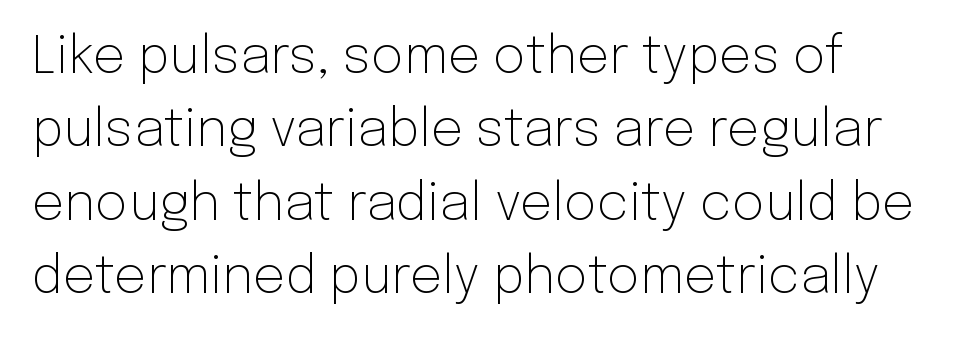
The image shows 51 px light sans-serif type, upright; set normal line spacing (1.44x), normal letter spacing, not underlined; low stroke contrast and a medium x-height.
